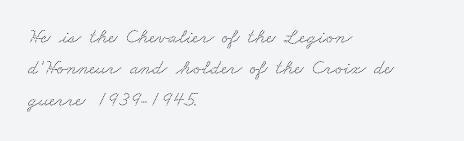
These lines keep a tight, regular rhythm from letter to letter. The rendering anchors every line to the left-hand side. Leading: standard. Clear beneath every line of the passage.
